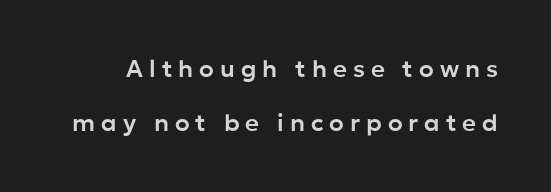
The image shows 24 px text type, upright; set loose line spacing (2.27x), unusually wide letter spacing (+0.25 em), not underlined.
